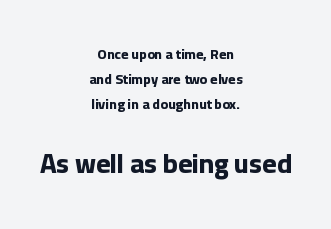
The image shows 27 px bold type, upright; set centered, line spacing 1.79x, normal letter spacing, not underlined; the second (bottom) block is 1.93x larger.
